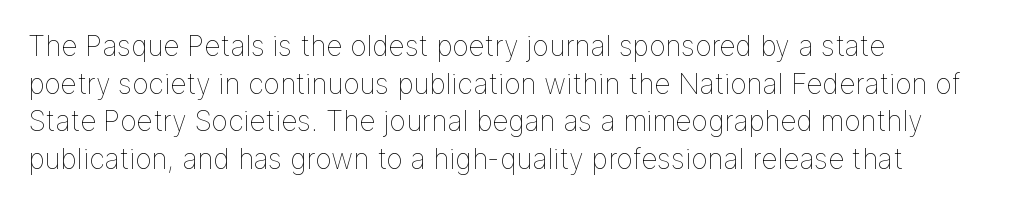
The image shows 28 px thin type, upright; set left-aligned, normal line spacing (1.34x), normal letter spacing, not underlined; low stroke contrast and a medium x-height.
